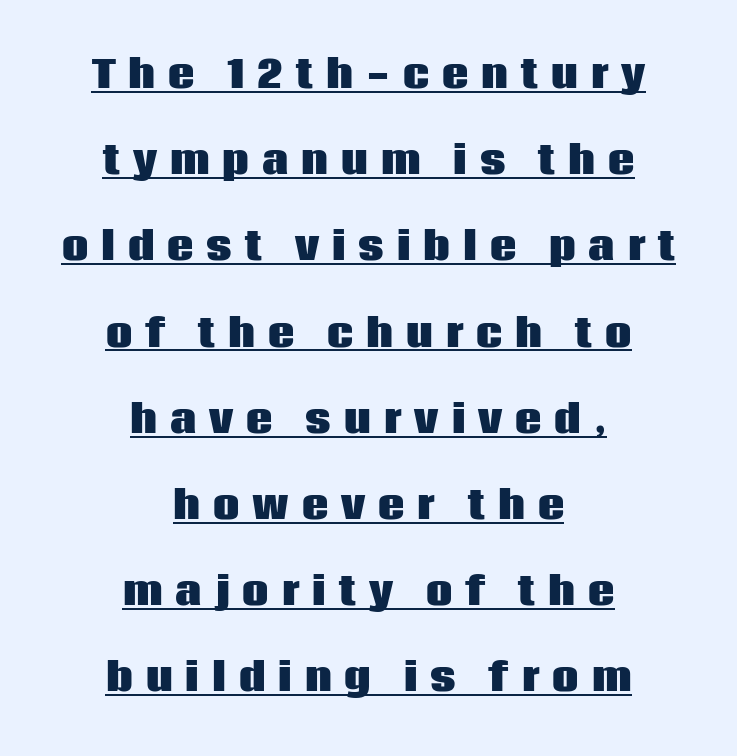
{"serif": "no", "italic": "no", "bold": "yes", "weight": "heavy", "width": "normal", "stroke_contrast": "low", "x_height": "large", "monospaced": "no", "underline": "yes", "align": "center", "line_spacing": "loose", "line_spacing_ratio": 2.33, "letter_spacing": "wide", "letter_spacing_em": 0.35, "glyph_px": 37}
